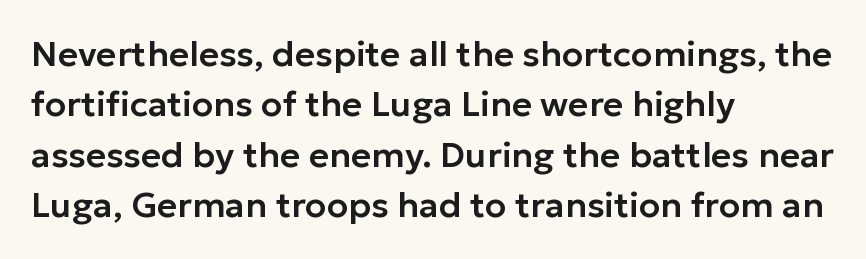
Q: Is the text italic (slanted)? A: No, it is upright.
Q: Is the typeface a serif or a sans-serif typeface? A: Sans-serif.
Q: Is the text underlined? A: No.
Q: How is the paragraph aligned? A: Left-aligned.
Q: Is the spacing between letters normal or unusually wide? A: Normal.
Q: Is the spacing between lines tight, normal or loose? A: Normal.
Q: Width (condensed, normal, or wide)? A: Normal.
Q: Stroke contrast? A: Low.
Q: x-height? A: Medium.
Q: Monospaced? A: No.
